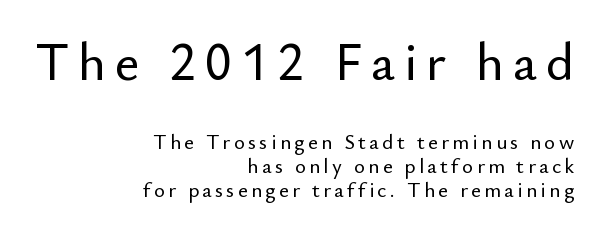
Q: Is the text italic (slanted)? A: No, it is upright.
Q: Is the typeface a serif or a sans-serif typeface? A: Sans-serif.
Q: Is the text underlined? A: No.
Q: How is the paragraph aligned? A: Right-aligned.
Q: Is the spacing between lines tight, normal or loose? A: Tight.
Q: Which block of text is set in a larger size, the first (top) or the second (bottom)? A: The first (top) one.
Q: Width (condensed, normal, or wide)? A: Normal.
Q: Stroke contrast? A: Low.
Q: x-height? A: Small.
Q: Monospaced? A: No.
